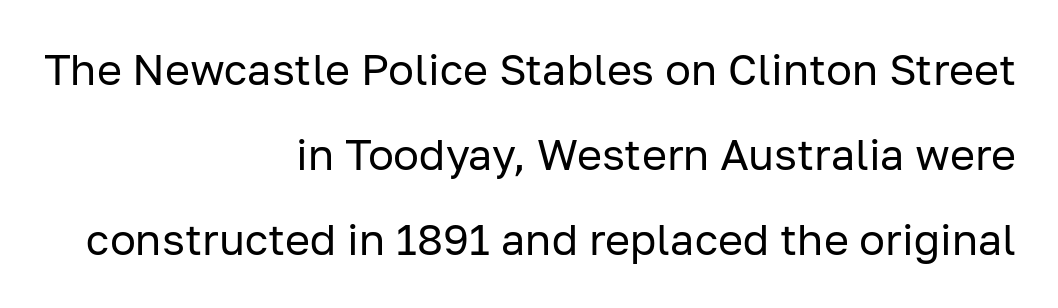
{"serif": "no", "italic": "no", "bold": "no", "weight": "regular", "width": "normal", "stroke_contrast": "low", "x_height": "medium", "monospaced": "no", "underline": "no", "align": "right", "line_spacing": "loose", "line_spacing_ratio": 1.98, "letter_spacing": "normal", "letter_spacing_em": 0.0, "glyph_px": 43}
